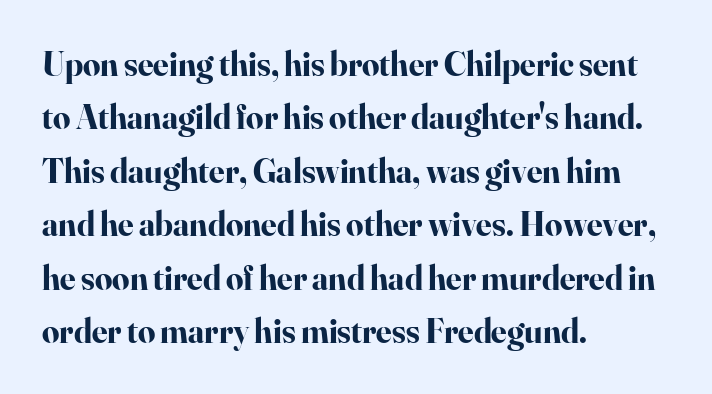
The image shows 34 px bold serif type, upright; set left-aligned, normal line spacing (1.57x), normal letter spacing, not underlined; high stroke contrast and a small x-height.
